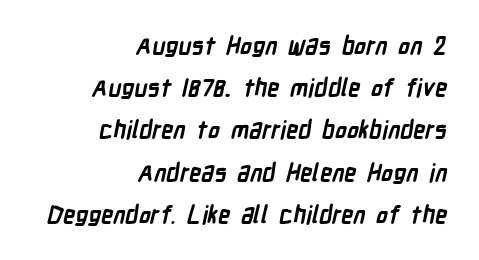
{"bold": "yes", "underline": "no", "align": "right", "line_spacing_ratio": 1.76, "letter_spacing": "normal", "letter_spacing_em": 0.0, "glyph_px": 24}
